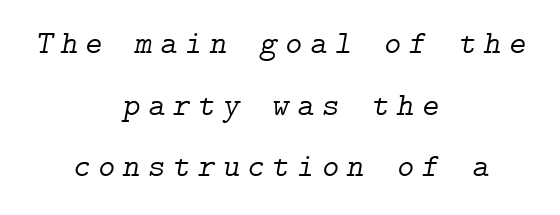
The image shows 33 px light serif type, italic (leaning right); set centered, line spacing 1.87x, unusually wide letter spacing (+0.23 em), not underlined; low stroke contrast and a medium x-height.
